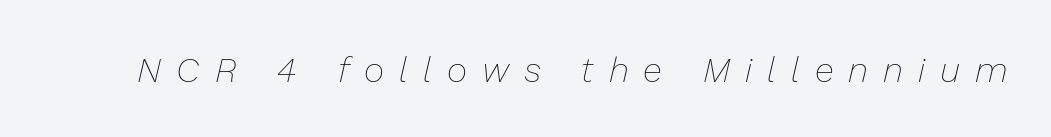
Q: Is the text bold? A: No.
Q: Is the text italic (slanted)? A: Yes, it leans right by about 13 degrees.
Q: Is the text underlined? A: No.
Q: Is the spacing between letters normal or unusually wide? A: Unusually wide.
Q: Width (condensed, normal, or wide)? A: Normal.
Q: Stroke contrast? A: Low.
Q: x-height? A: Medium.
Q: Monospaced? A: No.
